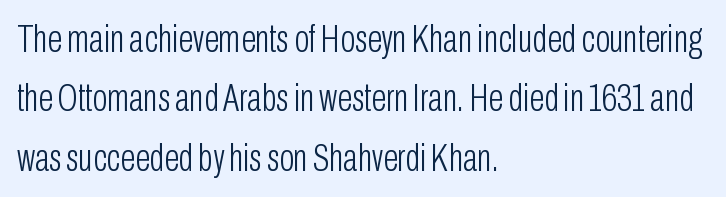
{"serif": "no", "italic": "no", "bold": "no", "weight": "light", "width": "condensed", "stroke_contrast": "low", "x_height": "medium", "monospaced": "no", "underline": "no", "align": "left", "line_spacing": "normal", "line_spacing_ratio": 1.52, "letter_spacing": "normal", "letter_spacing_em": 0.0, "glyph_px": 39}
